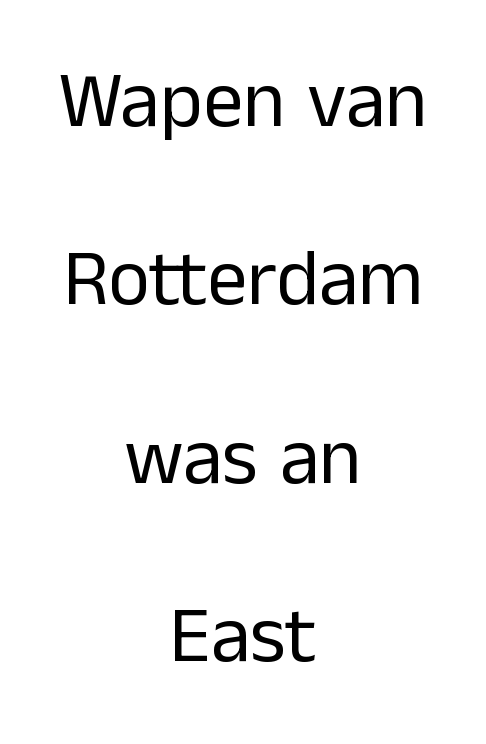
The image shows 80 px regular-weight sans-serif type, upright; set centered, loose line spacing (2.23x), normal letter spacing, not underlined; low stroke contrast and a medium x-height.
